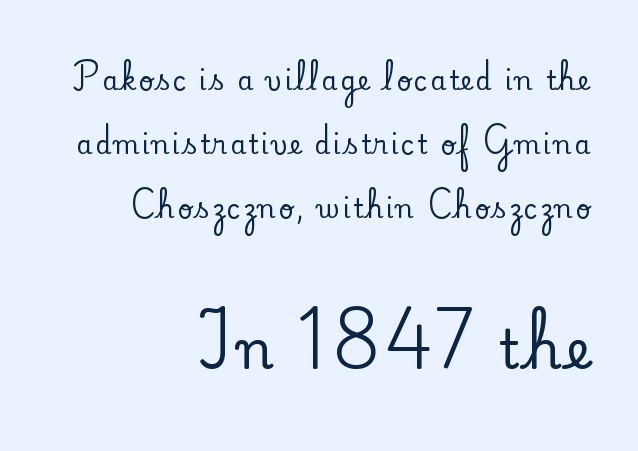
Q: Is the text italic (slanted)? A: No, it is upright.
Q: Is the typeface a serif or a sans-serif typeface? A: Serif.
Q: Is the text underlined? A: No.
Q: How is the paragraph aligned? A: Right-aligned.
Q: Is the spacing between lines tight, normal or loose? A: Loose.
Q: Which block of text is set in a larger size, the first (top) or the second (bottom)? A: The second (bottom) one.
Q: Width (condensed, normal, or wide)? A: Normal.
Q: Stroke contrast? A: Low.
Q: x-height? A: Small.
Q: Monospaced? A: No.
